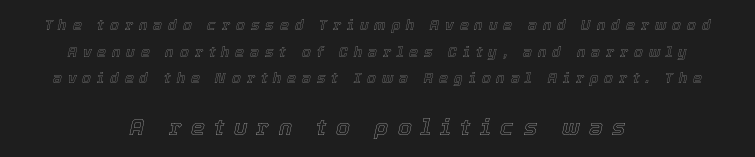
{"italic": "yes", "lean": "right", "slant_degrees": 12, "underline": "no", "align": "center", "line_spacing": "loose", "line_spacing_ratio": 1.91, "letter_spacing": "wide", "letter_spacing_em": 0.43, "larger_block": "second", "size_ratio": 1.57, "glyph_px": 22}
